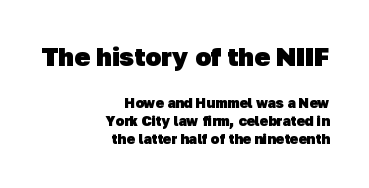
Q: Is the text bold? A: Yes.
Q: Is the text underlined? A: No.
Q: How is the paragraph aligned? A: Right-aligned.
Q: Is the spacing between letters normal or unusually wide? A: Normal.
Q: Is the spacing between lines tight, normal or loose? A: Normal.
Q: Which block of text is set in a larger size, the first (top) or the second (bottom)? A: The first (top) one.
